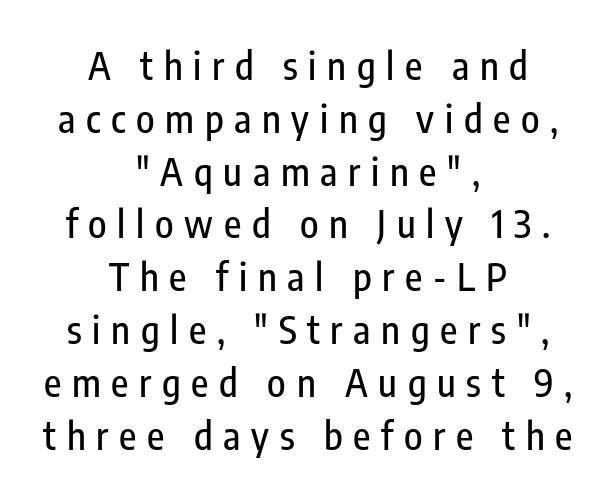
The typesetter chose a symmetrical, centered arrangement here. Ordinary non-slanted type is in use. This sample uses a sans-serif face. Proportional: the letters do not fall into vertical columns.
